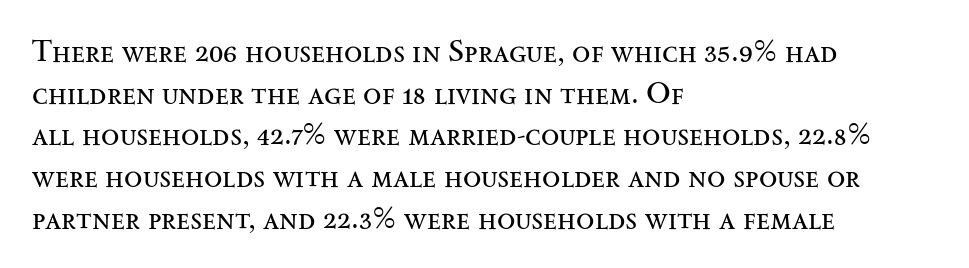
Q: Is the text bold? A: No.
Q: Is the text italic (slanted)? A: No, it is upright.
Q: Is the typeface a serif or a sans-serif typeface? A: Serif.
Q: Is the text underlined? A: No.
Q: How is the paragraph aligned? A: Left-aligned.
Q: Is the spacing between letters normal or unusually wide? A: Normal.
Q: Is the spacing between lines tight, normal or loose? A: Normal.
Q: Width (condensed, normal, or wide)? A: Wide.
Q: Stroke contrast? A: Medium.
Q: x-height? A: Small.
Q: Monospaced? A: No.
